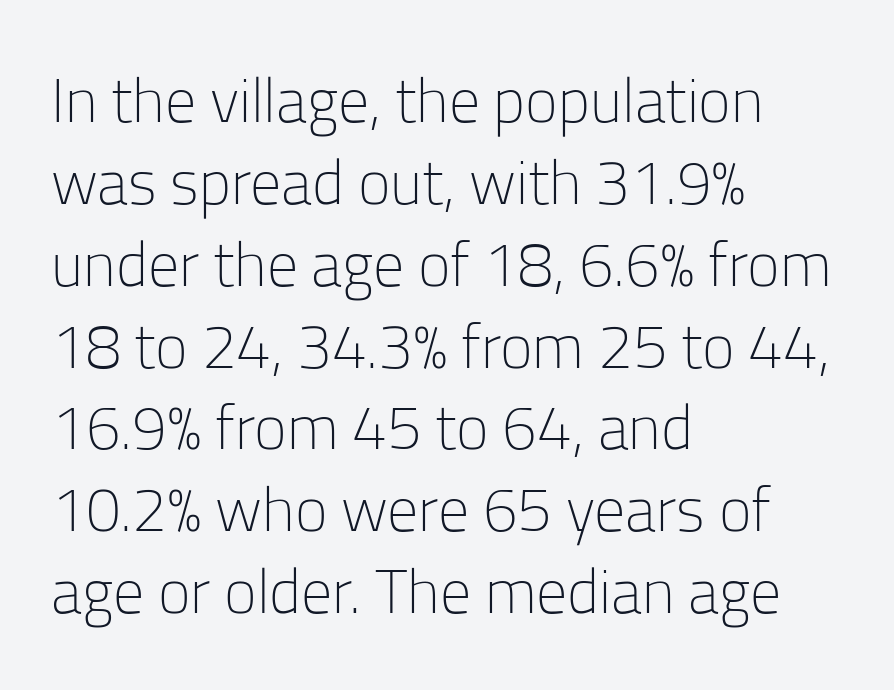
The image shows 62 px light sans-serif type, upright; set left-aligned, normal line spacing (1.32x), normal letter spacing, not underlined; low stroke contrast and a medium x-height.
